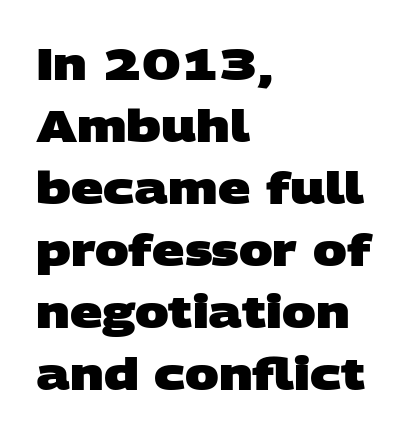
Does the copy run flush right? No — it runs flush left. The letters advance in unequal steps, a hallmark of proportional type. Lines of text with bare space underneath. Is the type bold? Yes — the strokes are clearly thick and heavy. Vertical spacing — default.
